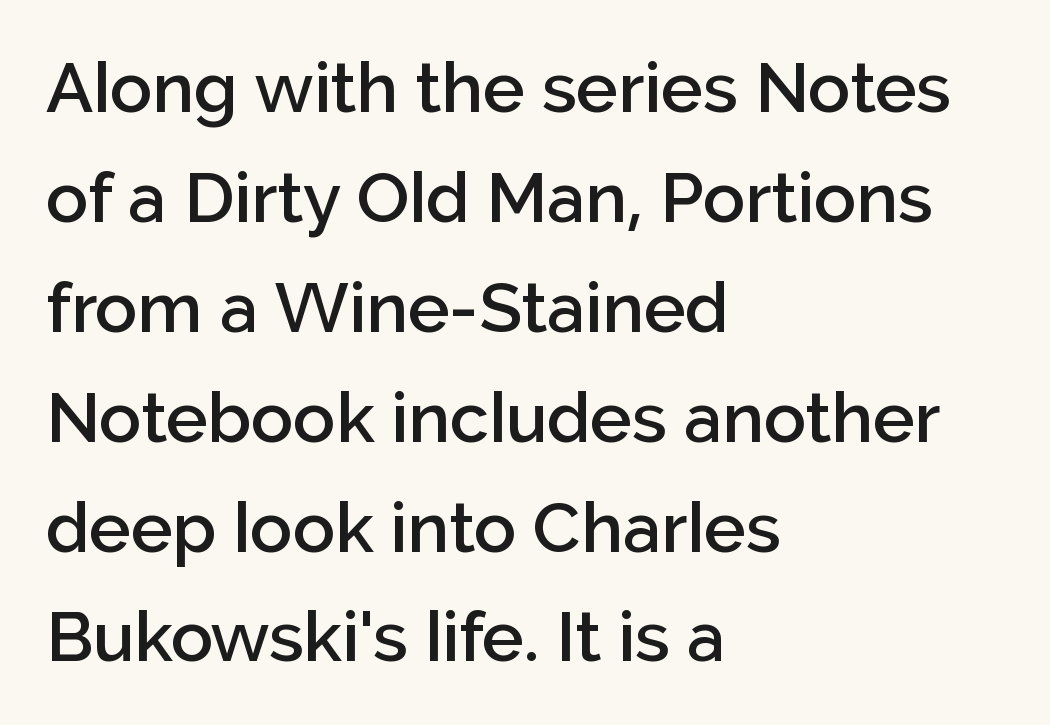
{"serif": "no", "italic": "no", "bold": "semi", "weight": "semibold", "width": "normal", "stroke_contrast": "low", "x_height": "medium", "monospaced": "no", "underline": "no", "align": "left", "line_spacing": "normal", "line_spacing_ratio": 1.57, "letter_spacing": "normal", "letter_spacing_em": 0.0, "glyph_px": 70}
